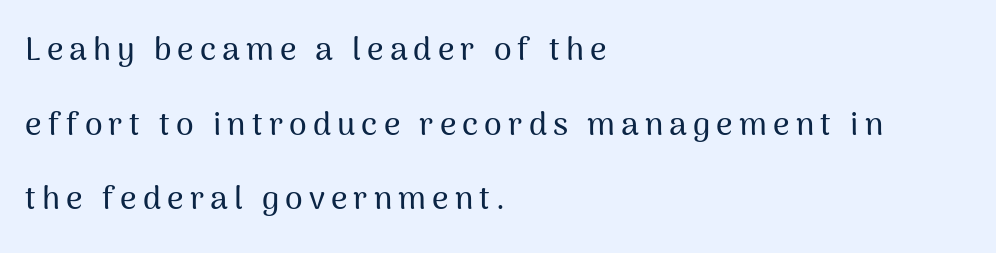
Q: Is the text italic (slanted)? A: No, it is upright.
Q: Is the typeface a serif or a sans-serif typeface? A: Sans-serif.
Q: Is the text underlined? A: No.
Q: How is the paragraph aligned? A: Left-aligned.
Q: Is the spacing between lines tight, normal or loose? A: Loose.
Q: Width (condensed, normal, or wide)? A: Normal.
Q: Stroke contrast? A: Medium.
Q: x-height? A: Medium.
Q: Monospaced? A: No.
